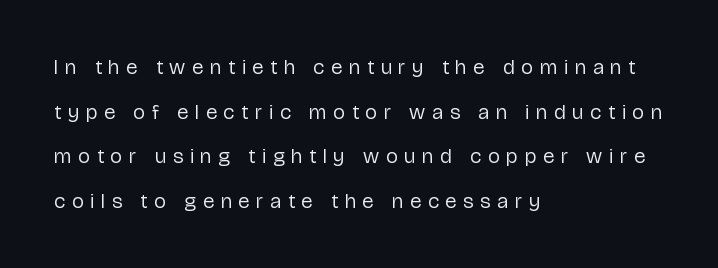
Tracking value appears strongly positive — letters spread wide. A bare baseline throughout the passage. Does the copy run flush right? No — it runs flush left. The font is comparable to plain body text, perhaps lighter.
